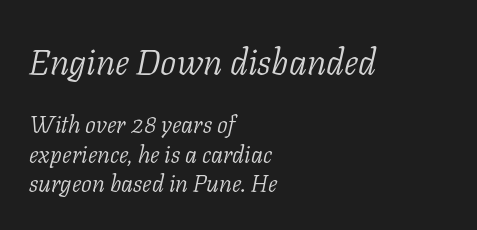
{"serif": "yes", "italic": "yes", "lean": "right", "slant_degrees": 11, "bold": "no", "weight": "light", "width": "normal", "stroke_contrast": "low", "x_height": "medium", "monospaced": "no", "underline": "no", "align": "left", "line_spacing_ratio": 1.23, "letter_spacing": "normal", "letter_spacing_em": 0.0, "larger_block": "first", "size_ratio": 1.5, "glyph_px": 36}
